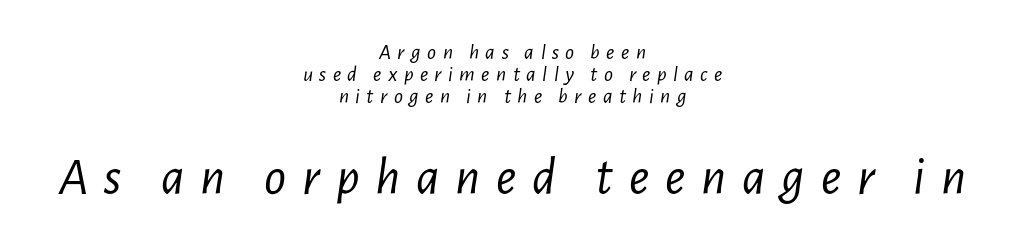
The image shows 54 px light, condensed type, italic (leaning right); set centered, tight line spacing (1.0x), unusually wide letter spacing (+0.29 em), not underlined; the second (bottom) block is 2.45x larger; low stroke contrast and a medium x-height.
